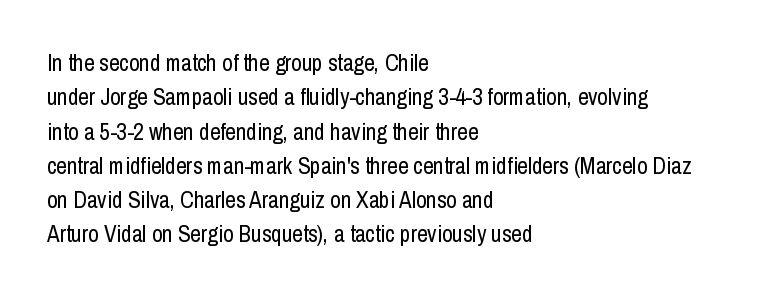
The vertical gap from one line to the next is medium. These lines were composed using upright roman letters. Horizontal alignment here is leftward, the default for most running prose. The gaps between neighbouring characters are ordinary and unremarkable. Weight: regular or lighter.
